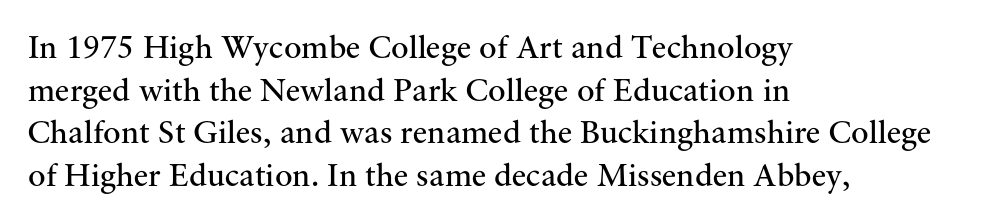
{"serif": "yes", "italic": "no", "bold": "no", "weight": "regular", "width": "normal", "stroke_contrast": "medium", "x_height": "small", "monospaced": "no", "underline": "no", "align": "left", "line_spacing": "normal", "line_spacing_ratio": 1.29, "letter_spacing": "normal", "letter_spacing_em": 0.0, "glyph_px": 33}
